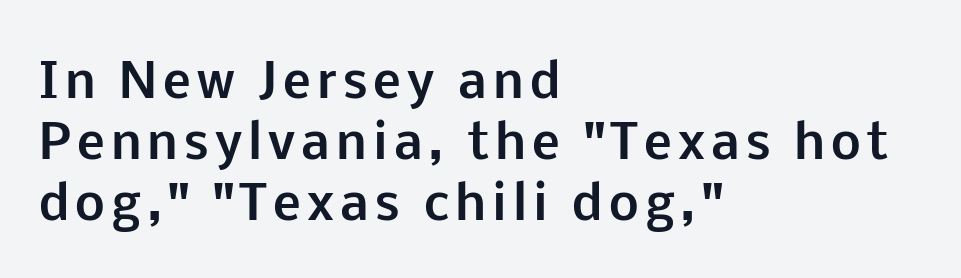
Q: Is the text bold? A: Yes.
Q: Is the text italic (slanted)? A: No, it is upright.
Q: Is the typeface a serif or a sans-serif typeface? A: Sans-serif.
Q: Is the text underlined? A: No.
Q: How is the paragraph aligned? A: Left-aligned.
Q: Is the spacing between lines tight, normal or loose? A: Normal.
Q: Width (condensed, normal, or wide)? A: Normal.
Q: Stroke contrast? A: Low.
Q: x-height? A: Medium.
Q: Monospaced? A: No.
